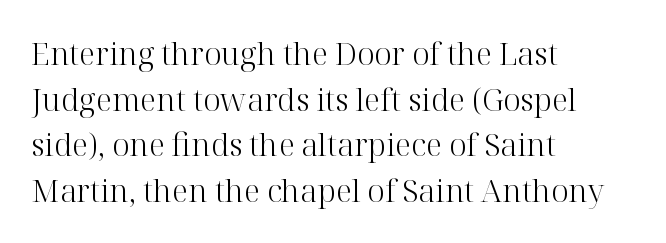
{"serif": "yes", "italic": "no", "bold": "no", "weight": "light", "width": "normal", "stroke_contrast": "high", "x_height": "medium", "monospaced": "no", "underline": "no", "align": "left", "line_spacing": "normal", "line_spacing_ratio": 1.47, "letter_spacing": "normal", "letter_spacing_em": 0.0, "glyph_px": 31}
